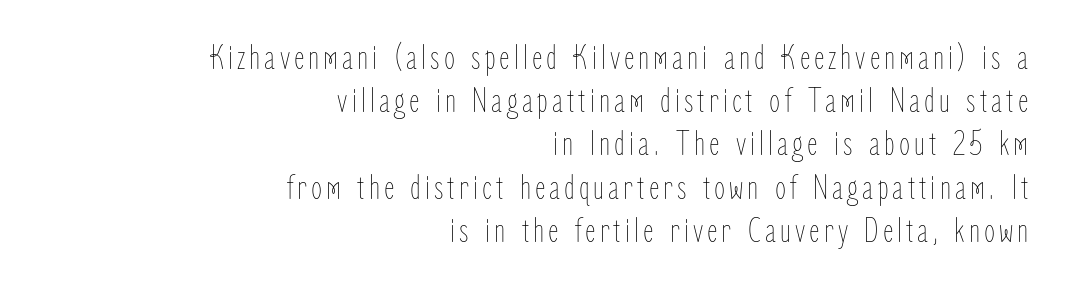
The image shows 36 px thin, condensed type, upright; set right-aligned, line spacing 1.2x, not underlined; low stroke contrast and a medium x-height.
